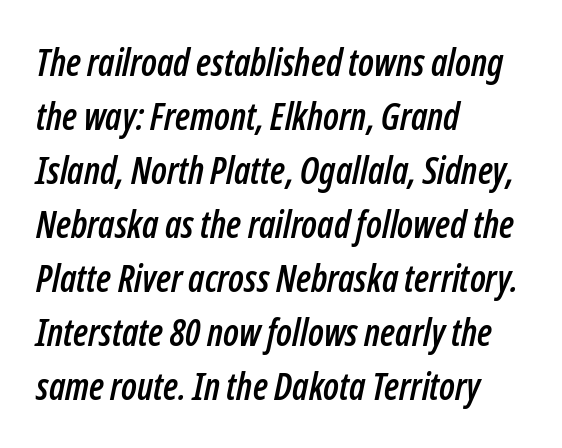
{"italic": "yes", "lean": "right", "slant_degrees": 12, "width": "condensed", "stroke_contrast": "low", "x_height": "medium", "monospaced": "no", "underline": "no", "align": "left", "line_spacing": "normal", "line_spacing_ratio": 1.46, "letter_spacing": "normal", "letter_spacing_em": 0.0, "glyph_px": 37}
